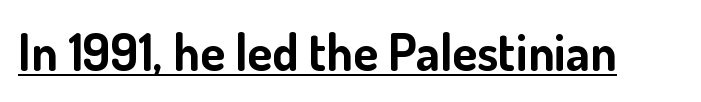
{"serif": "no", "italic": "no", "bold": "yes", "weight": "bold", "width": "normal", "stroke_contrast": "low", "x_height": "small", "monospaced": "no", "underline": "yes", "letter_spacing": "normal", "letter_spacing_em": 0.0, "glyph_px": 51}
